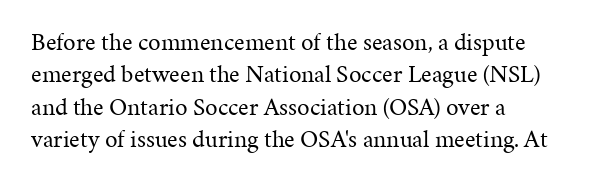
{"italic": "no", "bold": "no", "underline": "no", "align": "left", "line_spacing": "normal", "line_spacing_ratio": 1.3, "letter_spacing": "normal", "letter_spacing_em": 0.0, "glyph_px": 25}
